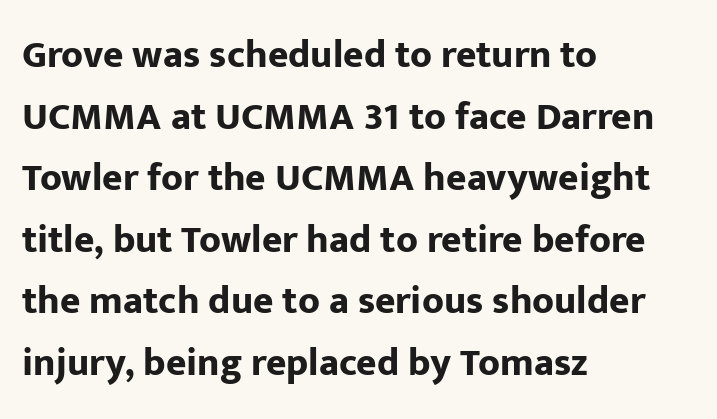
Q: Is the text bold? A: Yes.
Q: Is the text italic (slanted)? A: No, it is upright.
Q: Is the typeface a serif or a sans-serif typeface? A: Sans-serif.
Q: Is the text underlined? A: No.
Q: How is the paragraph aligned? A: Left-aligned.
Q: Is the spacing between letters normal or unusually wide? A: Normal.
Q: Is the spacing between lines tight, normal or loose? A: Normal.
Q: Width (condensed, normal, or wide)? A: Normal.
Q: Stroke contrast? A: Low.
Q: x-height? A: Medium.
Q: Monospaced? A: No.
